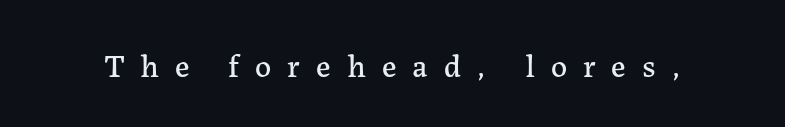
The image shows 32 px serif type, upright; set unusually wide letter spacing (+0.5 em), not underlined; low stroke contrast and a medium x-height.
